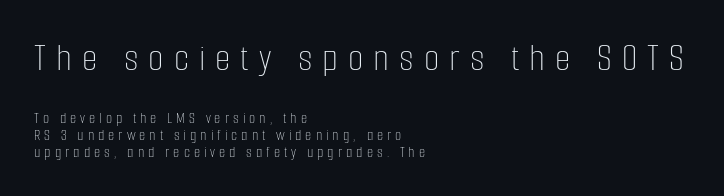
{"italic": "no", "bold": "no", "weight": "thin", "width": "condensed", "stroke_contrast": "low", "x_height": "medium", "monospaced": "no", "underline": "no", "align": "left", "line_spacing": "tight", "line_spacing_ratio": 1.05, "letter_spacing": "wide", "letter_spacing_em": 0.25, "larger_block": "first", "size_ratio": 2.5, "glyph_px": 40}
